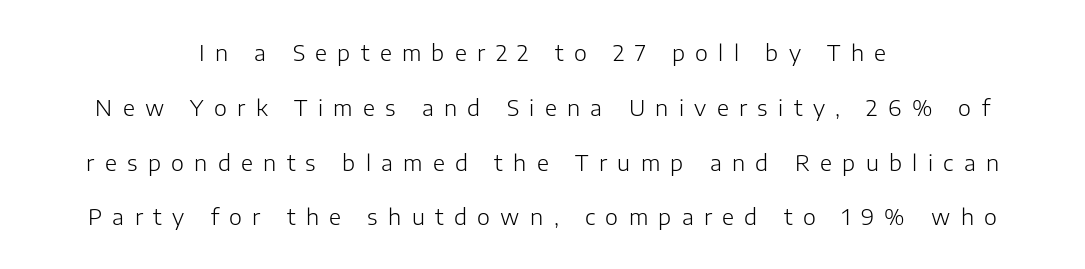
The image shows 22 px text type, upright; set centered, loose line spacing (2.49x), unusually wide letter spacing (+0.47 em), not underlined.
